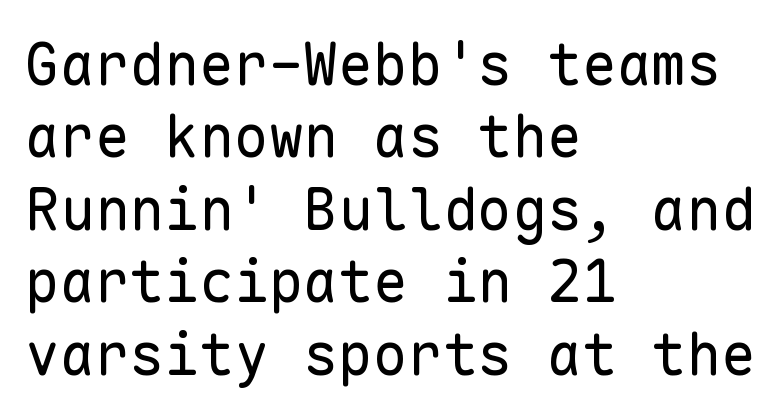
The words here are not underlined. The tracking reads as untouched default to a designer's eye. To sum up the face: it is a sans, with no serifs. The letters look calm and open, with moderate or lighter stems.
